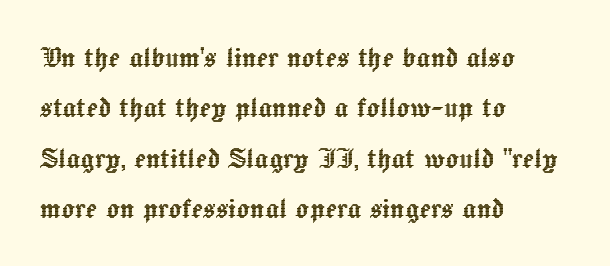
The specimen reads as upright at a glance. The letters advance in unequal steps, a hallmark of proportional type. Vertical spacing — default. Visually the block forms a straight wall on the left and a jagged coastline on the right. Unmarked baselines from the first word to the last.
